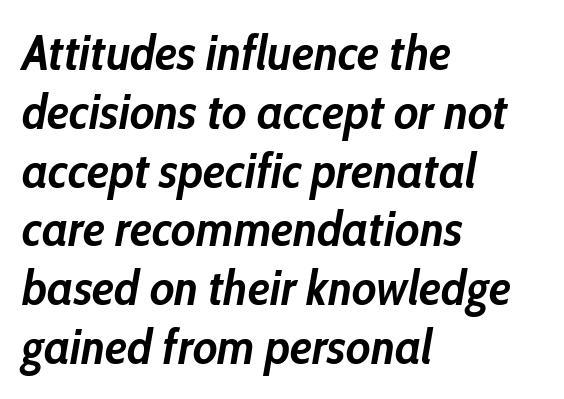
{"italic": "yes", "lean": "right", "slant_degrees": 10, "bold": "yes", "weight": "semibold", "width": "condensed", "stroke_contrast": "low", "x_height": "medium", "monospaced": "no", "underline": "no", "align": "left", "line_spacing_ratio": 1.2, "letter_spacing": "normal", "letter_spacing_em": 0.0, "glyph_px": 49}
